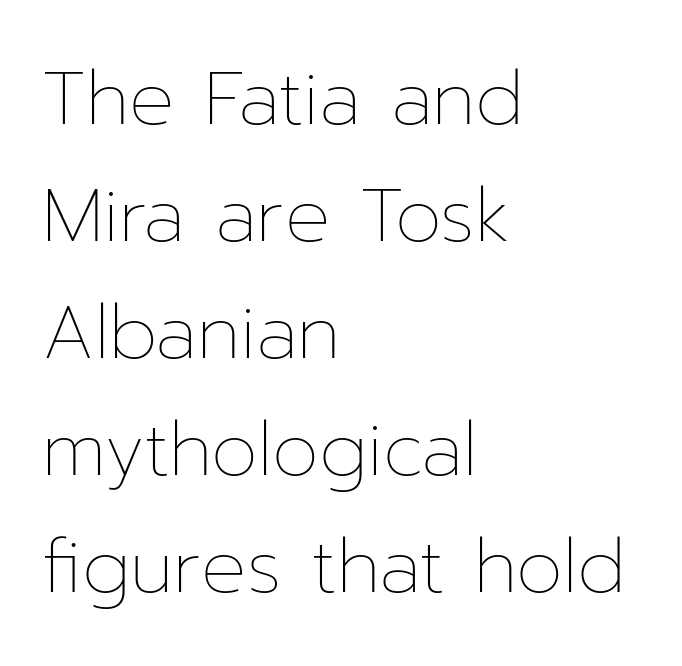
Q: Is the text bold? A: No.
Q: Is the text italic (slanted)? A: No, it is upright.
Q: Is the text underlined? A: No.
Q: How is the paragraph aligned? A: Left-aligned.
Q: Is the spacing between letters normal or unusually wide? A: Normal.
Q: Is the spacing between lines tight, normal or loose? A: Normal.
Q: Width (condensed, normal, or wide)? A: Normal.
Q: Stroke contrast? A: Low.
Q: x-height? A: Medium.
Q: Monospaced? A: No.
